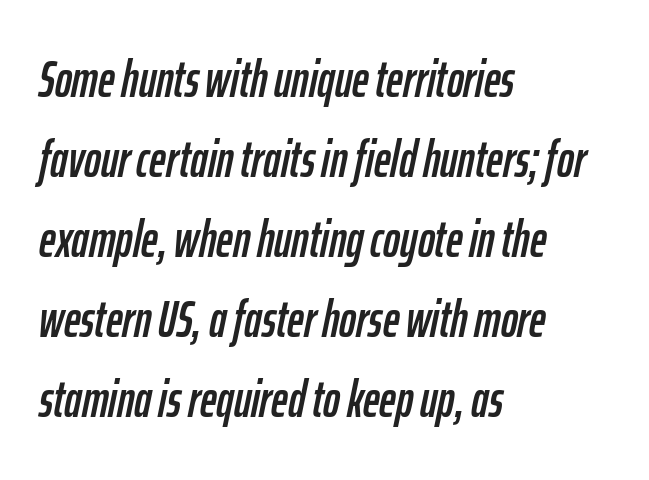
The font's italic variant was chosen for this text. Inter-character spacing is left at the font's built-in metrics. The letters advance in unequal steps, a hallmark of proportional type. Left-aligned paragraph, ragged on the right. Interline gaps are of average width in this sample.
